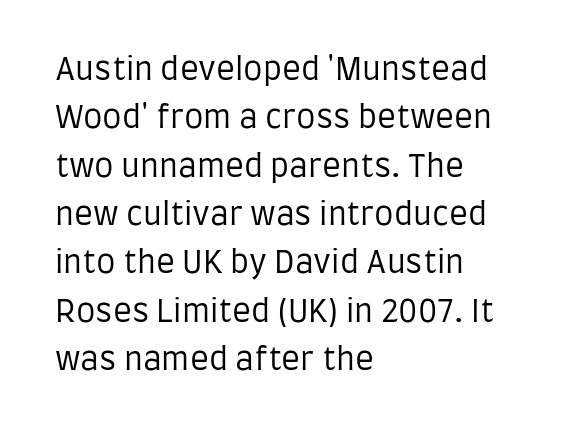
The image shows 31 px regular-weight, condensed sans-serif type, upright; set left-aligned, normal line spacing (1.56x), normal letter spacing, not underlined; low stroke contrast and a large x-height.
